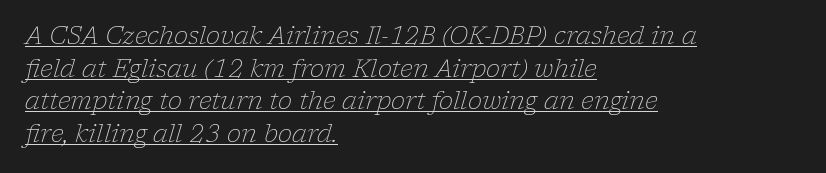
{"italic": "yes", "lean": "right", "slant_degrees": 17, "bold": "no", "underline": "yes", "align": "left", "line_spacing": "normal", "line_spacing_ratio": 1.36, "letter_spacing": "normal", "letter_spacing_em": 0.0, "glyph_px": 24}
